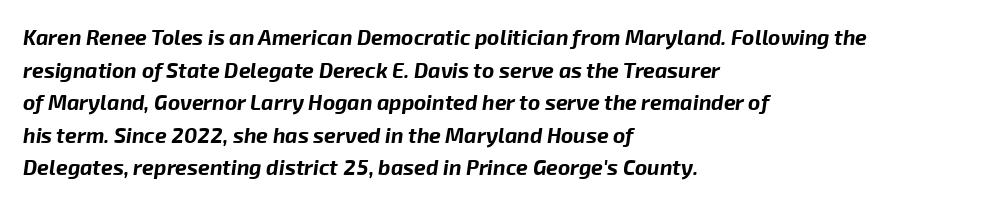
Style check: oblique. Look at the stroke-to-counter ratio: heavy, a bold. Each row of text sits above clean, open space. Nobody touched the tracking dial on this one. Compared with typical paragraphs, the rows here are spaced about the same. Compared with a centered layout, this one pins lines to the left instead.
